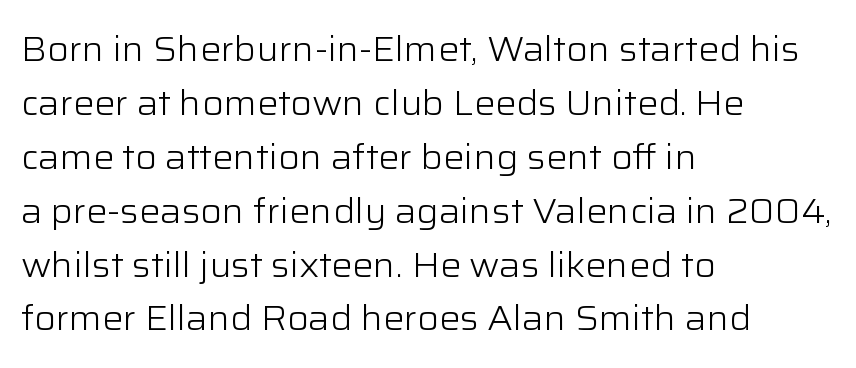
The image shows 35 px light sans-serif type, upright; set left-aligned, normal line spacing (1.54x), normal letter spacing, not underlined; low stroke contrast and a medium x-height.
